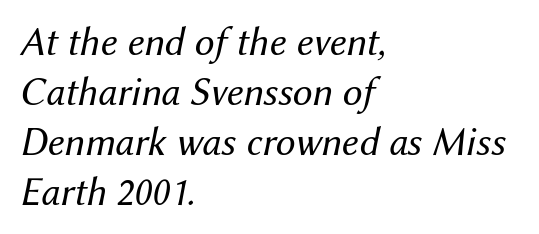
Q: Is the text bold? A: No.
Q: Is the text italic (slanted)? A: Yes, it leans right by about 12 degrees.
Q: Is the text underlined? A: No.
Q: How is the paragraph aligned? A: Left-aligned.
Q: Is the spacing between letters normal or unusually wide? A: Normal.
Q: Is the spacing between lines tight, normal or loose? A: Normal.
Q: Width (condensed, normal, or wide)? A: Normal.
Q: Stroke contrast? A: Medium.
Q: x-height? A: Medium.
Q: Monospaced? A: No.
